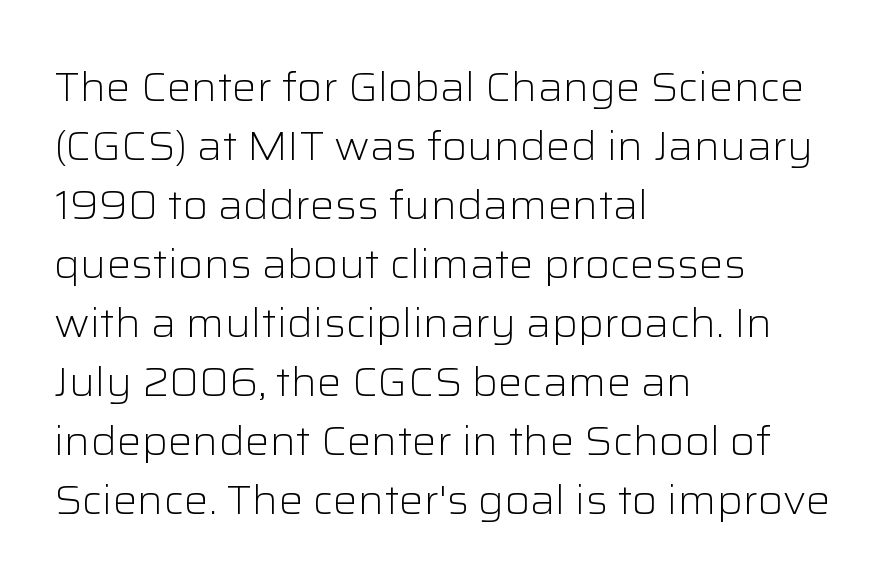
Q: Is the text bold? A: No.
Q: Is the text italic (slanted)? A: No, it is upright.
Q: Is the typeface a serif or a sans-serif typeface? A: Sans-serif.
Q: Is the text underlined? A: No.
Q: How is the paragraph aligned? A: Left-aligned.
Q: Is the spacing between letters normal or unusually wide? A: Normal.
Q: Is the spacing between lines tight, normal or loose? A: Normal.
Q: Width (condensed, normal, or wide)? A: Normal.
Q: Stroke contrast? A: Low.
Q: x-height? A: Medium.
Q: Monospaced? A: No.
